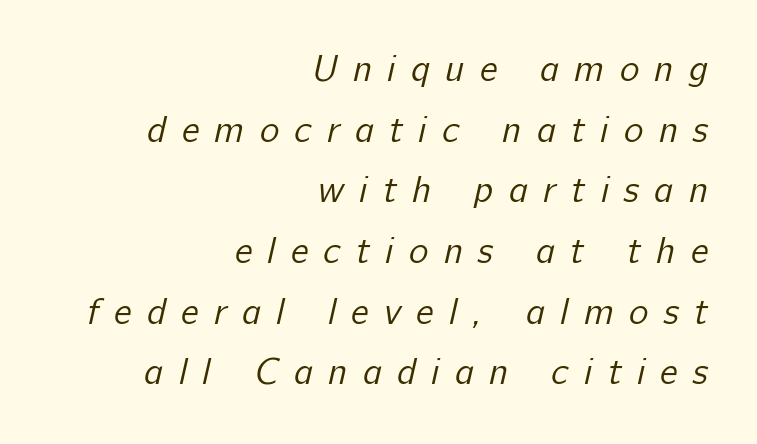
Q: Is the text bold? A: No.
Q: Is the typeface a serif or a sans-serif typeface? A: Sans-serif.
Q: Is the text underlined? A: No.
Q: How is the paragraph aligned? A: Right-aligned.
Q: Is the spacing between letters normal or unusually wide? A: Unusually wide.
Q: Is the spacing between lines tight, normal or loose? A: Normal.
Q: Width (condensed, normal, or wide)? A: Normal.
Q: Stroke contrast? A: Low.
Q: x-height? A: Medium.
Q: Monospaced? A: No.
